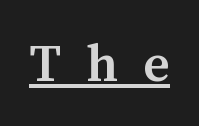
{"serif": "yes", "italic": "no", "bold": "semi", "weight": "semibold", "width": "normal", "stroke_contrast": "medium", "x_height": "medium", "monospaced": "no", "underline": "yes", "letter_spacing": "wide", "letter_spacing_em": 0.48, "glyph_px": 52}
